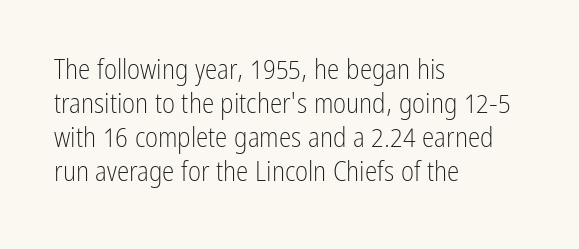
The image shows 28 px light, condensed sans-serif type, upright; set left-aligned, line spacing 1.21x, normal letter spacing, not underlined; low stroke contrast and a medium x-height.
